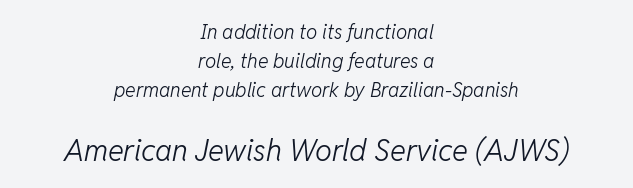
{"italic": "yes", "lean": "right", "slant_degrees": 11, "bold": "no", "weight": "light", "width": "normal", "stroke_contrast": "low", "x_height": "medium", "monospaced": "no", "underline": "no", "align": "center", "line_spacing": "normal", "line_spacing_ratio": 1.46, "letter_spacing": "normal", "letter_spacing_em": 0.0, "larger_block": "second", "size_ratio": 1.5, "glyph_px": 30}
